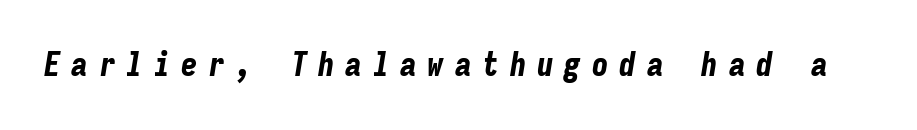
Chunky letters — that's bold for sure. Has an underline been added? It has not. These lines are rendered in a fixed-pitch font. The passage shown leans; its letterforms are oblique. Short note: letters widely spaced.
